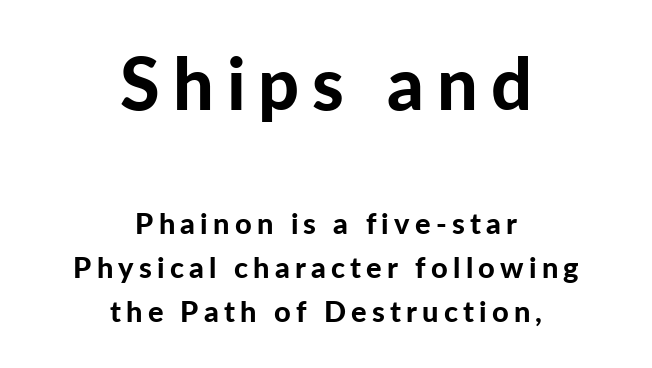
Q: Is the text bold? A: Yes.
Q: Is the text italic (slanted)? A: No, it is upright.
Q: Is the typeface a serif or a sans-serif typeface? A: Sans-serif.
Q: Is the text underlined? A: No.
Q: How is the paragraph aligned? A: Centered.
Q: Is the spacing between lines tight, normal or loose? A: Normal.
Q: Which block of text is set in a larger size, the first (top) or the second (bottom)? A: The first (top) one.
Q: Width (condensed, normal, or wide)? A: Normal.
Q: Stroke contrast? A: Low.
Q: x-height? A: Medium.
Q: Monospaced? A: No.
